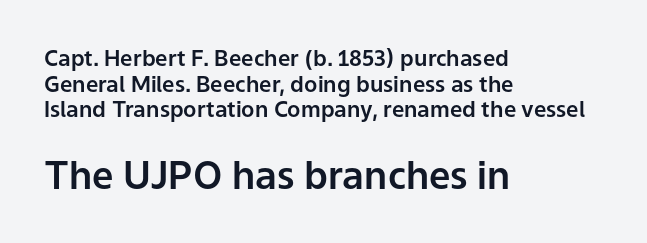
{"serif": "no", "italic": "no", "width": "normal", "stroke_contrast": "low", "x_height": "medium", "monospaced": "no", "underline": "no", "align": "left", "line_spacing_ratio": 1.17, "letter_spacing": "normal", "letter_spacing_em": 0.0, "larger_block": "second", "size_ratio": 1.73, "glyph_px": 38}
